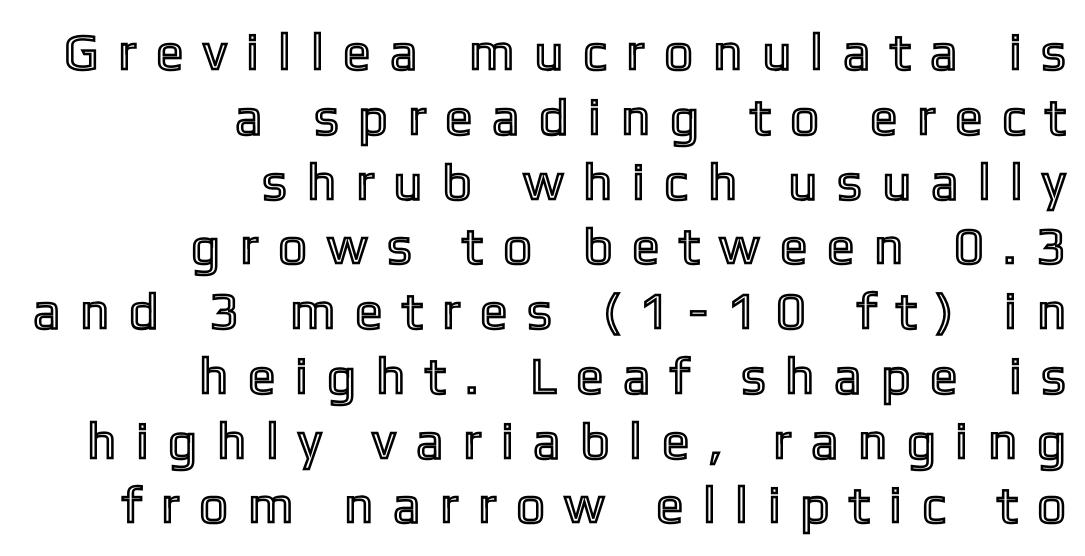
Q: Is the text italic (slanted)? A: No, it is upright.
Q: Is the text underlined? A: No.
Q: How is the paragraph aligned? A: Right-aligned.
Q: Is the spacing between letters normal or unusually wide? A: Unusually wide.
Q: Is the spacing between lines tight, normal or loose? A: Normal.
Q: Width (condensed, normal, or wide)? A: Condensed.
Q: x-height? A: Medium.
Q: Monospaced? A: No.
